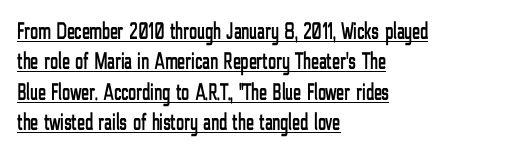
{"italic": "no", "underline": "yes", "align": "left", "line_spacing": "normal", "line_spacing_ratio": 1.27, "letter_spacing": "normal", "letter_spacing_em": 0.0, "glyph_px": 24}
